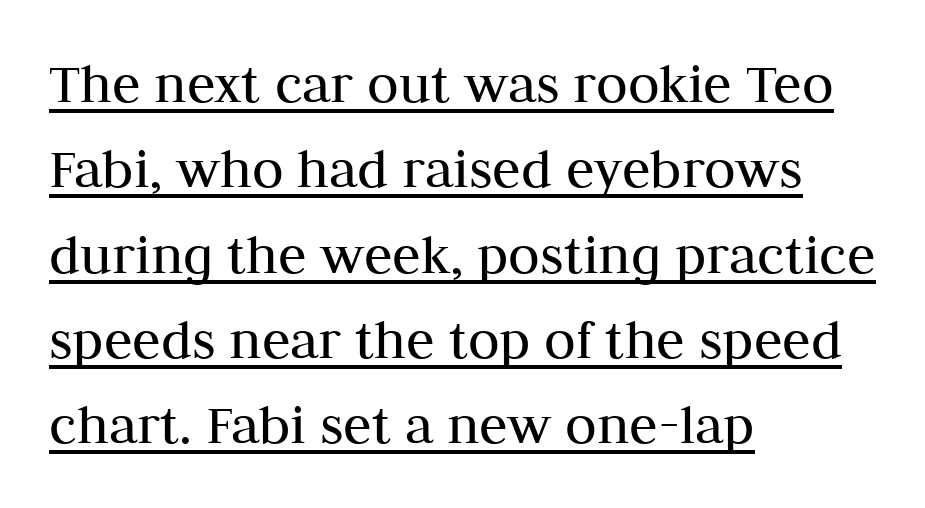
Q: Is the text bold? A: No.
Q: Is the text italic (slanted)? A: No, it is upright.
Q: Is the typeface a serif or a sans-serif typeface? A: Serif.
Q: Is the text underlined? A: Yes.
Q: How is the paragraph aligned? A: Left-aligned.
Q: Is the spacing between letters normal or unusually wide? A: Normal.
Q: Is the spacing between lines tight, normal or loose? A: Normal.
Q: Width (condensed, normal, or wide)? A: Normal.
Q: Stroke contrast? A: Medium.
Q: x-height? A: Medium.
Q: Monospaced? A: No.
